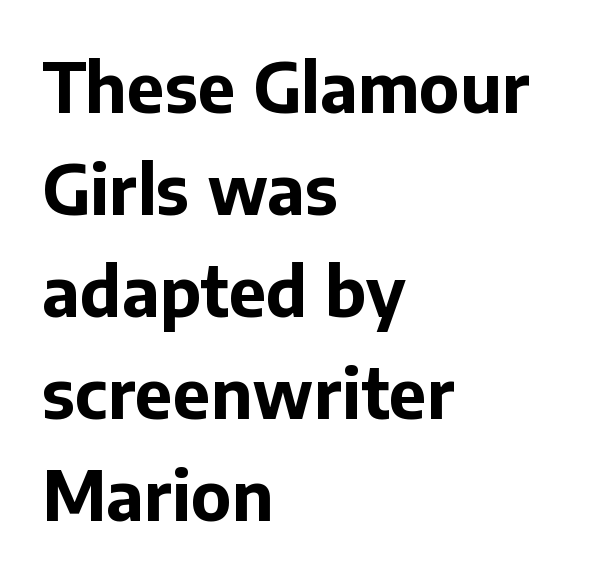
The image shows 68 px bold sans-serif type, upright; set left-aligned, normal line spacing (1.5x), normal letter spacing, not underlined; low stroke contrast and a medium x-height.
